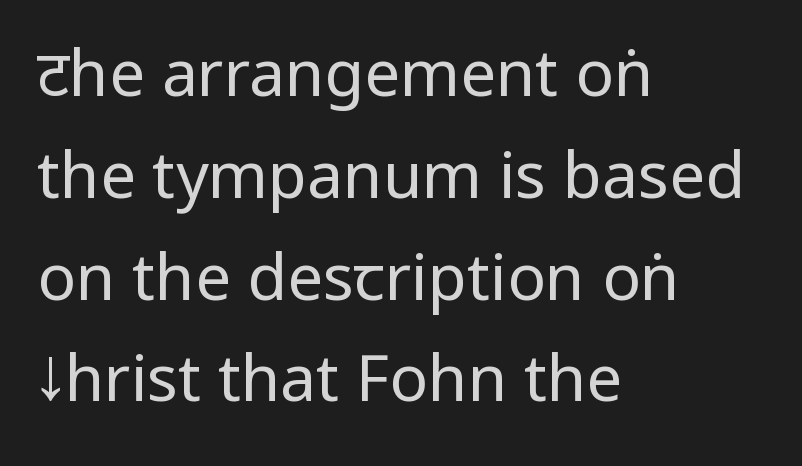
{"serif": "no", "italic": "no", "bold": "no", "weight": "regular", "width": "condensed", "stroke_contrast": "low", "x_height": "large", "monospaced": "no", "underline": "no", "align": "left", "line_spacing": "normal", "line_spacing_ratio": 1.59, "letter_spacing": "normal", "letter_spacing_em": 0.0, "glyph_px": 64}
